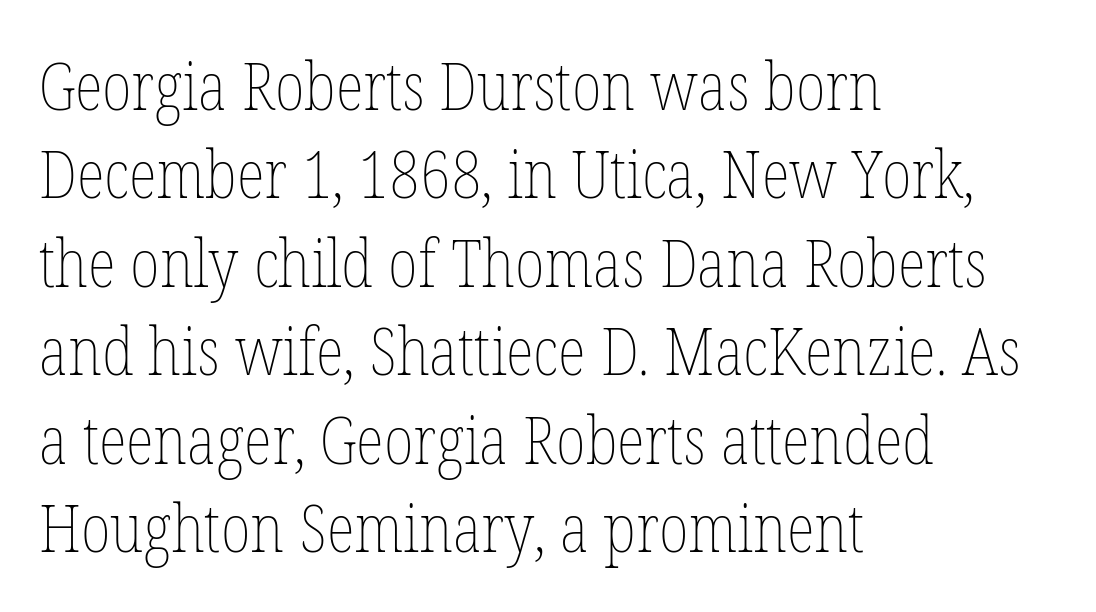
Q: Is the text bold? A: No.
Q: Is the text italic (slanted)? A: No, it is upright.
Q: Is the text underlined? A: No.
Q: How is the paragraph aligned? A: Left-aligned.
Q: Is the spacing between letters normal or unusually wide? A: Normal.
Q: Is the spacing between lines tight, normal or loose? A: Normal.
Q: Width (condensed, normal, or wide)? A: Condensed.
Q: Stroke contrast? A: Low.
Q: x-height? A: Medium.
Q: Monospaced? A: No.
